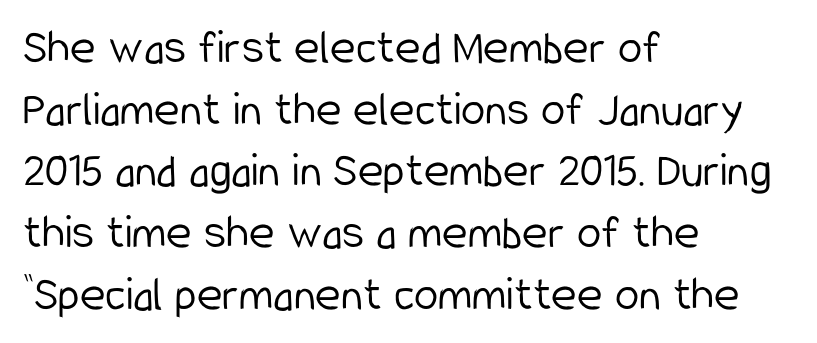
Q: Is the text bold? A: No.
Q: Is the text italic (slanted)? A: No, it is upright.
Q: Is the typeface a serif or a sans-serif typeface? A: Sans-serif.
Q: Is the text underlined? A: No.
Q: How is the paragraph aligned? A: Left-aligned.
Q: Is the spacing between letters normal or unusually wide? A: Normal.
Q: Is the spacing between lines tight, normal or loose? A: Normal.
Q: Width (condensed, normal, or wide)? A: Condensed.
Q: Stroke contrast? A: Low.
Q: x-height? A: Medium.
Q: Monospaced? A: No.
